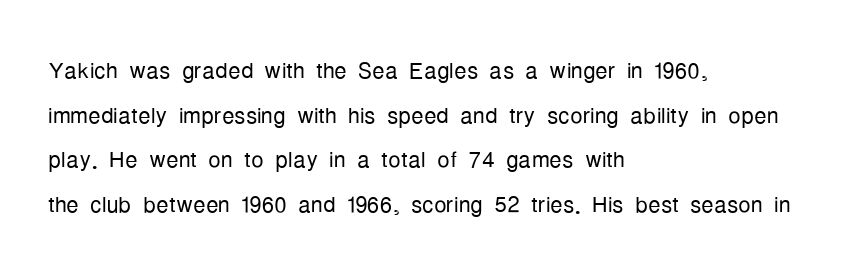
Stems and bowls with no extra thickness — not bold. Any mark beneath the type? The region is blank. Spacing verdict: proportional, widths tailored to each character. The ragged edge is on the right, which tells us the setting is flush left.
